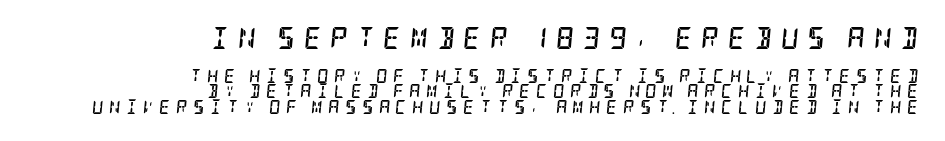
{"italic": "yes", "lean": "right", "slant_degrees": 5, "bold": "yes", "underline": "no", "align": "right", "line_spacing": "tight", "line_spacing_ratio": 1.1, "letter_spacing": "wide", "letter_spacing_em": 0.39, "larger_block": "first", "size_ratio": 1.57, "glyph_px": 22}
